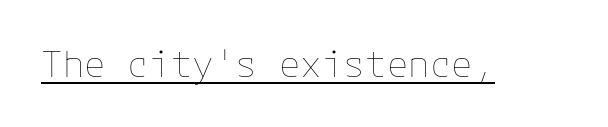
{"italic": "no", "bold": "no", "weight": "thin", "width": "normal", "stroke_contrast": "low", "x_height": "medium", "underline": "yes", "letter_spacing": "normal", "letter_spacing_em": 0.0, "glyph_px": 36}
